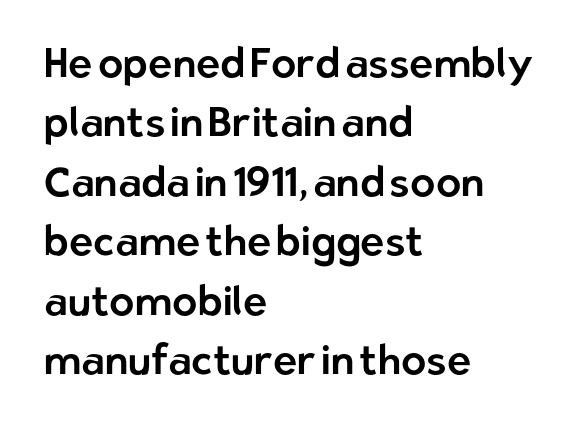
The image shows 41 px sans-serif type, upright; set left-aligned, normal line spacing (1.45x), normal letter spacing, not underlined; low stroke contrast and a medium x-height.
